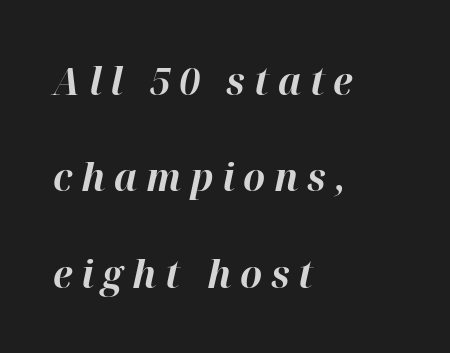
The image shows 39 px bold type, italic (leaning right); set left-aligned, loose line spacing (2.47x), unusually wide letter spacing (+0.22 em), not underlined; high stroke contrast and a medium x-height.
